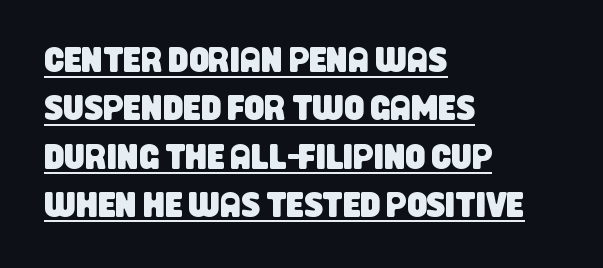
The typesetter has applied underlining to the passage shown. Note the varied advance widths — an 'i' is clearly narrower than an 'm'. Spacing between characters is what you'd get straight out of the box. The rag falls on the right side of this text block. The characters display no serif detailing; their extremities are plain.
